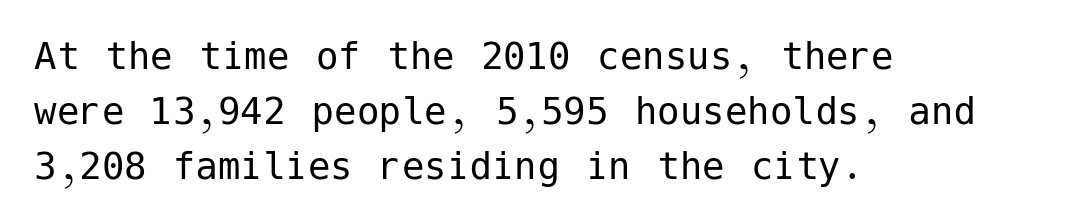
{"serif": "no", "italic": "no", "bold": "no", "weight": "regular", "width": "normal", "stroke_contrast": "low", "x_height": "medium", "underline": "no", "align": "left", "line_spacing_ratio": 1.22, "letter_spacing": "normal", "letter_spacing_em": 0.0, "glyph_px": 45}
